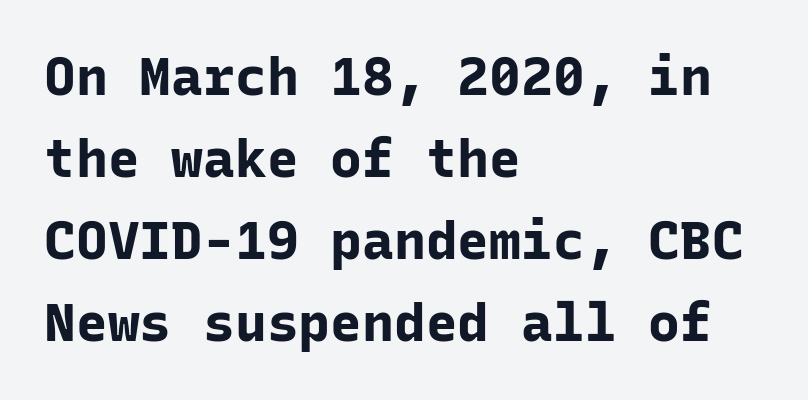
Q: Is the text bold? A: Yes.
Q: Is the text italic (slanted)? A: No, it is upright.
Q: Is the typeface a serif or a sans-serif typeface? A: Sans-serif.
Q: Is the text underlined? A: No.
Q: How is the paragraph aligned? A: Left-aligned.
Q: Is the spacing between letters normal or unusually wide? A: Normal.
Q: Is the spacing between lines tight, normal or loose? A: Normal.
Q: Width (condensed, normal, or wide)? A: Normal.
Q: Stroke contrast? A: Low.
Q: x-height? A: Medium.
Q: Monospaced? A: Yes.
